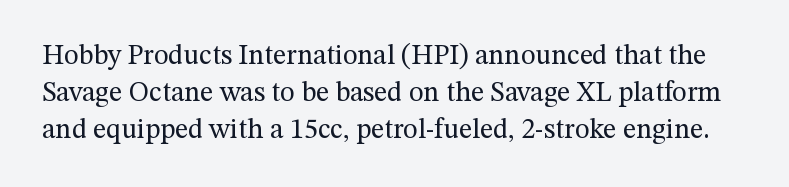
{"serif": "yes", "italic": "no", "bold": "no", "weight": "regular", "width": "normal", "stroke_contrast": "medium", "x_height": "medium", "monospaced": "no", "underline": "no", "line_spacing": "normal", "line_spacing_ratio": 1.32, "letter_spacing": "normal", "letter_spacing_em": 0.0, "glyph_px": 28}
